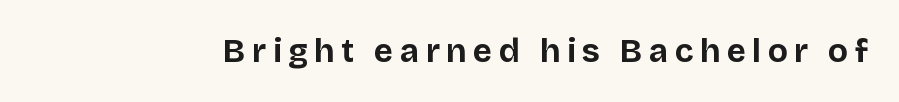
{"serif": "no", "italic": "no", "bold": "yes", "weight": "bold", "width": "normal", "stroke_contrast": "low", "x_height": "large", "monospaced": "no", "underline": "no", "glyph_px": 33}
